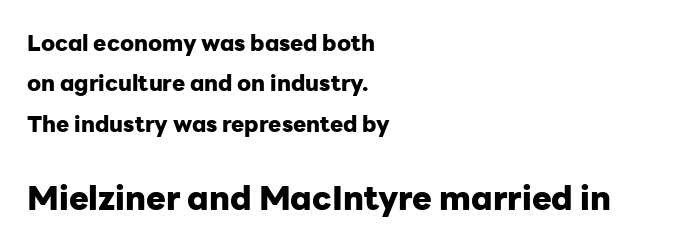
Layout note: lines flush left. Typographically, this falls in the sans-serif category. The gap between lines stays unmarked. The axis of the letterforms is exactly vertical. The passage shown begins with its smaller block and ends with its larger one.
